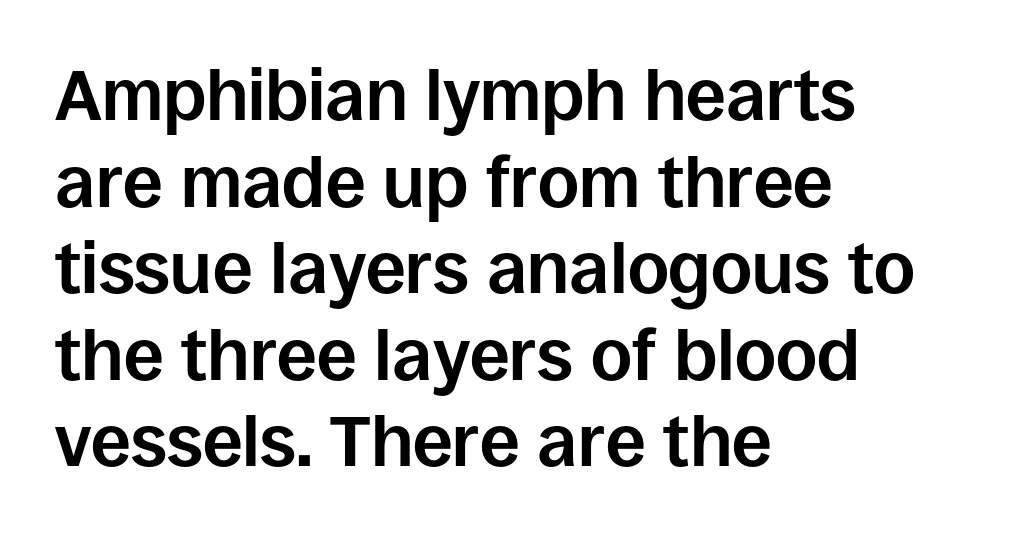
The image shows 71 px bold sans-serif type, upright; set left-aligned, line spacing 1.22x, normal letter spacing, not underlined; low stroke contrast and a large x-height.
